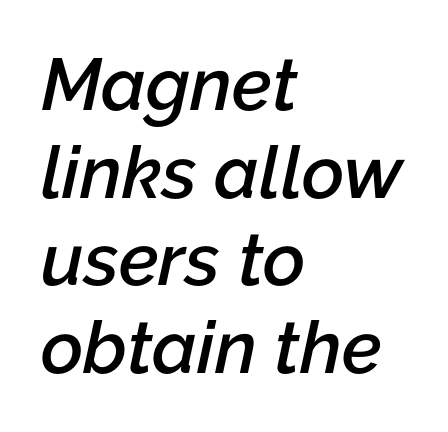
Q: Is the text bold? A: Semi-bold.
Q: Is the text italic (slanted)? A: Yes, it leans right by about 12 degrees.
Q: Is the text underlined? A: No.
Q: How is the paragraph aligned? A: Left-aligned.
Q: Is the spacing between letters normal or unusually wide? A: Normal.
Q: Width (condensed, normal, or wide)? A: Normal.
Q: Stroke contrast? A: Low.
Q: x-height? A: Medium.
Q: Monospaced? A: No.
